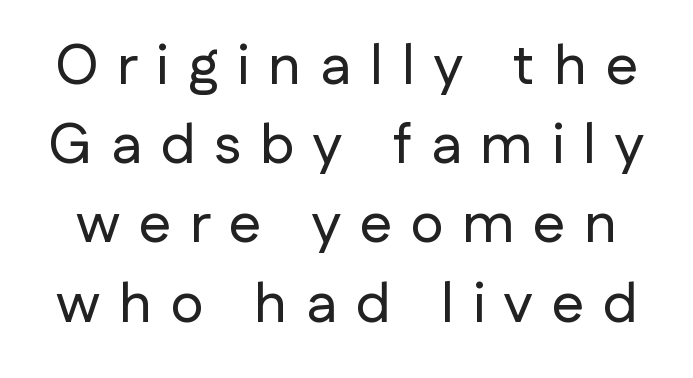
The image shows 57 px sans-serif type, upright; set normal line spacing (1.39x), unusually wide letter spacing (+0.33 em), not underlined; low stroke contrast and a medium x-height.
